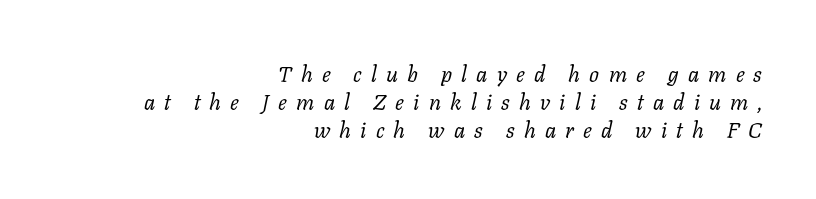
Is the letter spacing exaggerated? Yes — the characters are pushed far apart. How would I describe the line gaps? Plain and ordinary. Stroke thickness stays within the range of a standard reading face or lighter. Caption: multi-line text, flush right, ragged left. Check under the words: just untouched page.
